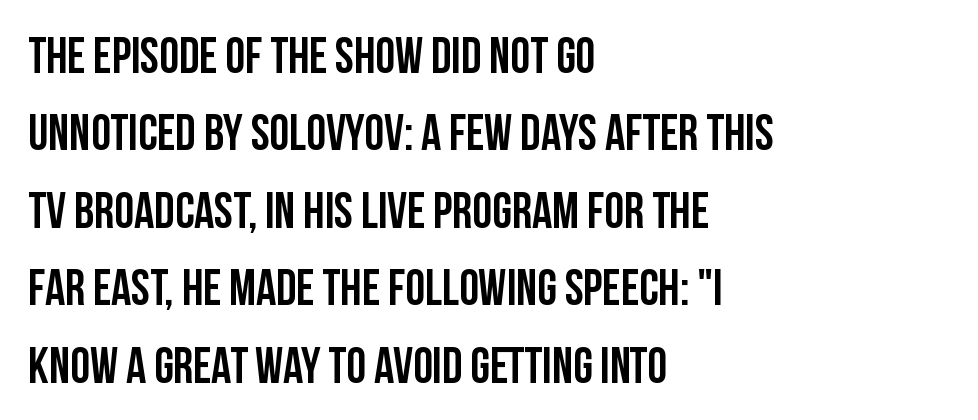
Q: Is the text bold? A: Yes.
Q: Is the text italic (slanted)? A: No, it is upright.
Q: Is the typeface a serif or a sans-serif typeface? A: Sans-serif.
Q: Is the text underlined? A: No.
Q: How is the paragraph aligned? A: Left-aligned.
Q: Is the spacing between letters normal or unusually wide? A: Normal.
Q: Is the spacing between lines tight, normal or loose? A: Normal.
Q: Width (condensed, normal, or wide)? A: Condensed.
Q: Stroke contrast? A: Low.
Q: x-height? A: Large.
Q: Monospaced? A: No.
